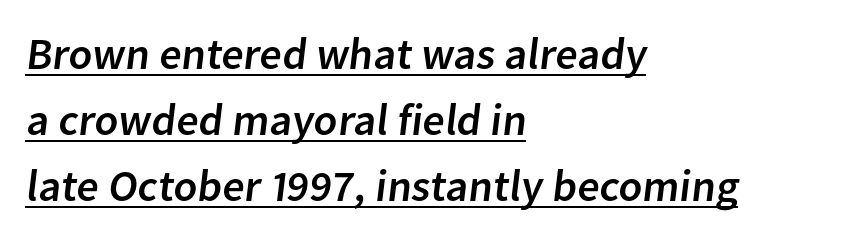
The image shows 44 px sans-serif type; set left-aligned, normal line spacing (1.5x), normal letter spacing, underlined; low stroke contrast and a medium x-height.
